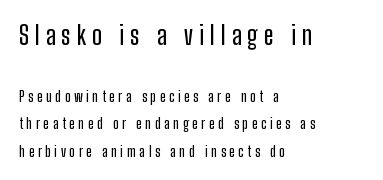
Horizontally, the lines are justified to the leading edge only. The strip under each line holds only bare page. Display-style spreading of the glyphs; the letterfit is very open. The composition opens big and finishes small. Is there any slant? The stems are plumb.
